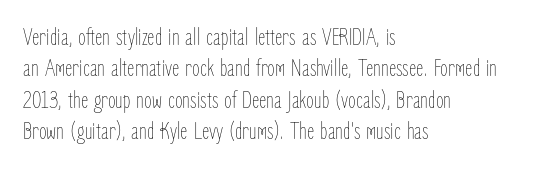
The image shows 25 px text type, upright; set left-aligned, normal line spacing (1.26x), normal letter spacing, not underlined.
